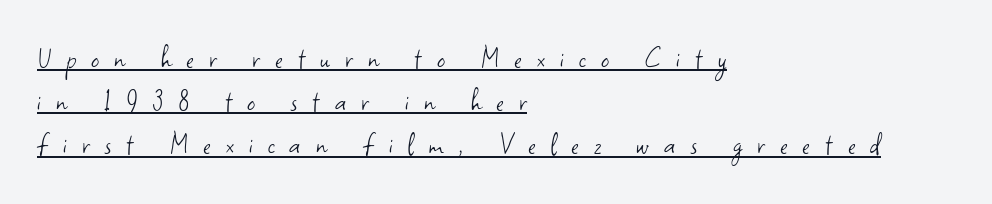
The image shows 32 px light sans-serif type; set left-aligned, normal line spacing (1.35x), unusually wide letter spacing (+0.47 em), underlined; low stroke contrast and a small x-height.
